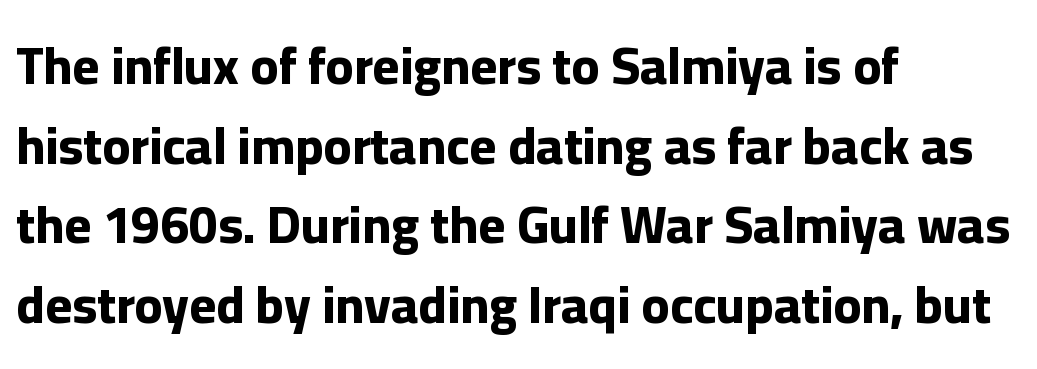
What's the leading like? Ordinary, nothing unusual. Pretty heavy lettering here — definitely bold. The glyphs in this specimen are sans serif. Nope, not italic — everything's standing straight.
